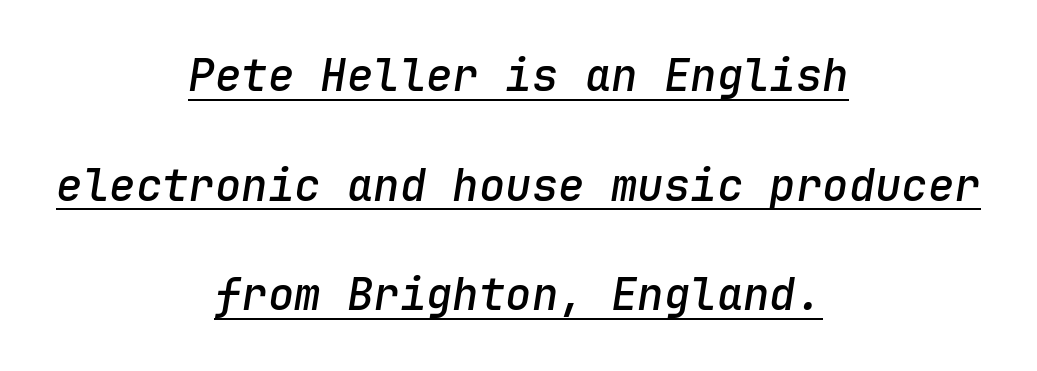
The text carries the slant typical of an italic or oblique font. Does the leading feel generous? Absolutely, it's lavish. If you folded the block vertically in half, each line would mirror itself in length. The sample has been set in demibold, a notch under bold.
